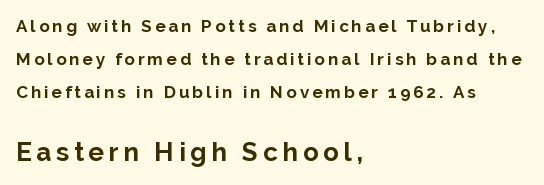
The image shows 26 px bold type, upright; set left-aligned, loose line spacing (1.95x), not underlined; the second (bottom) block is 1.53x larger.
